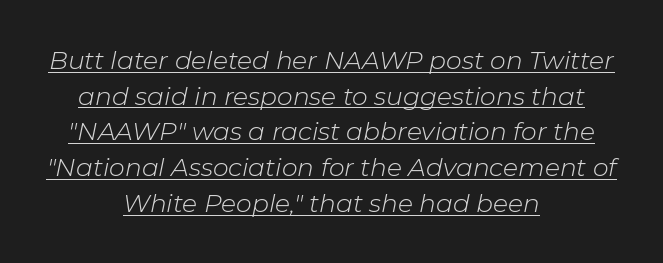
The image shows 25 px text type, italic (leaning right); set centered, normal line spacing (1.43x), normal letter spacing, underlined.
